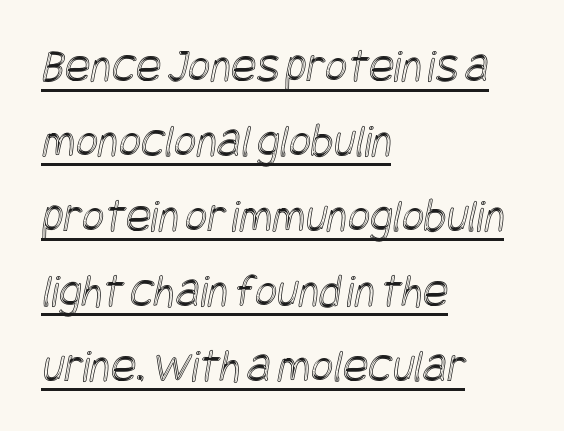
Does the copy run flush right? No — it runs flush left. Compared with typical body copy, the letter spacing here is the same. Successive baselines arrive at the customary interval. Looks like someone drew a line under every word here.
